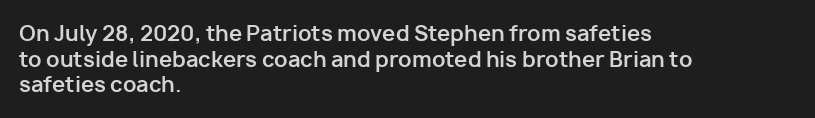
{"italic": "no", "bold": "yes", "underline": "no", "align": "left", "line_spacing_ratio": 1.22, "letter_spacing": "normal", "letter_spacing_em": 0.0, "glyph_px": 21}
